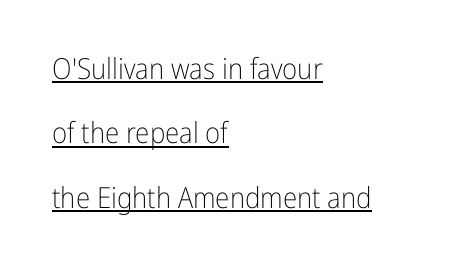
{"serif": "no", "italic": "no", "bold": "no", "weight": "light", "width": "condensed", "stroke_contrast": "low", "x_height": "medium", "monospaced": "no", "underline": "yes", "align": "left", "line_spacing": "loose", "line_spacing_ratio": 2.22, "letter_spacing": "normal", "letter_spacing_em": 0.0, "glyph_px": 29}
